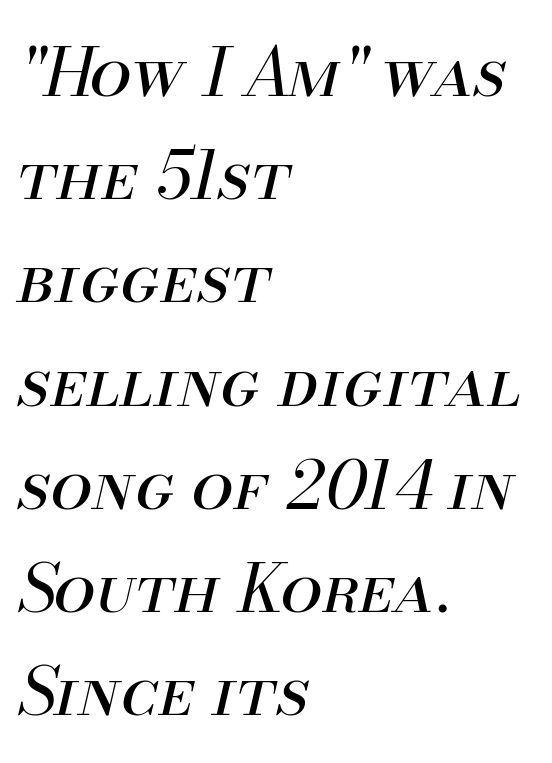
In terms of letterspacing, this is plain default setting. The face used here has a pronounced slope to its letters. Plain, unruled lines of type. Nothing heavy about these letters — not bold at all. Think of a printed novel: that variable character pitch is what you see here. The passage is arranged the way most books set body copy — flush left.
